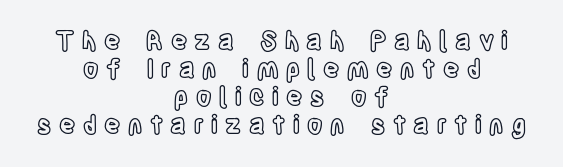
{"italic": "no", "underline": "no", "align": "center", "line_spacing": "tight", "line_spacing_ratio": 1.12, "letter_spacing": "wide", "letter_spacing_em": 0.3, "glyph_px": 25}
